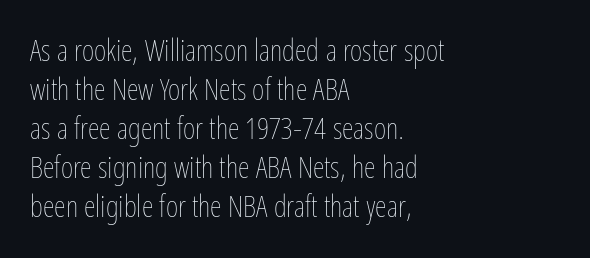
{"italic": "no", "bold": "no", "weight": "thin", "width": "condensed", "stroke_contrast": "low", "x_height": "medium", "monospaced": "no", "underline": "no", "align": "left", "line_spacing": "normal", "line_spacing_ratio": 1.3, "letter_spacing": "normal", "letter_spacing_em": 0.0, "glyph_px": 30}
